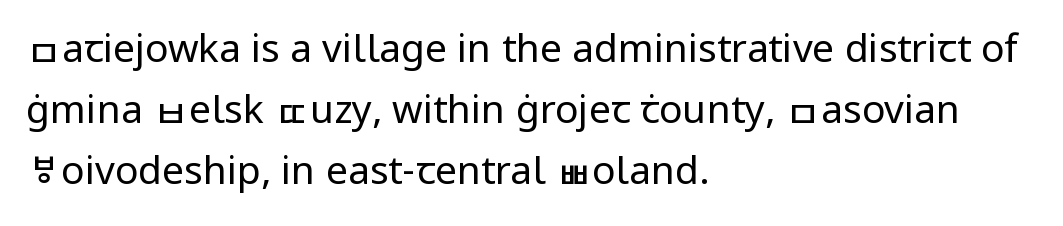
This rendering leaves character spacing at its baseline value. The compositor pushed each line to the left boundary. Check the space under the baseline: it is left empty. The weight would be labelled regular, book, light, or lighter still. Summary of vertical rhythm: regular, with standard interline spacing. Varying glyph widths throughout — classic text-font behaviour.
